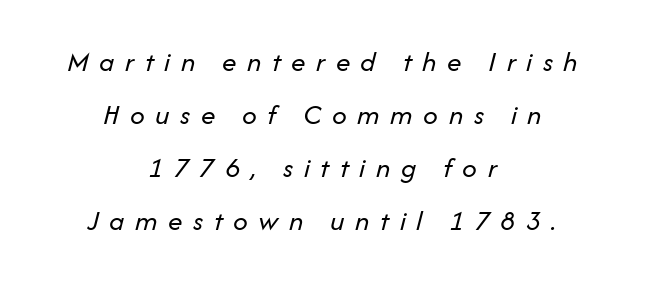
A centered setting, common on invitations and titles, is used for this passage. Do the characters align in a grid? No, the font is proportional. Someone cranked the tracking dial way up on this one. Yep, that's italic — everything's leaning. Check the space under the baseline: it is left empty.
